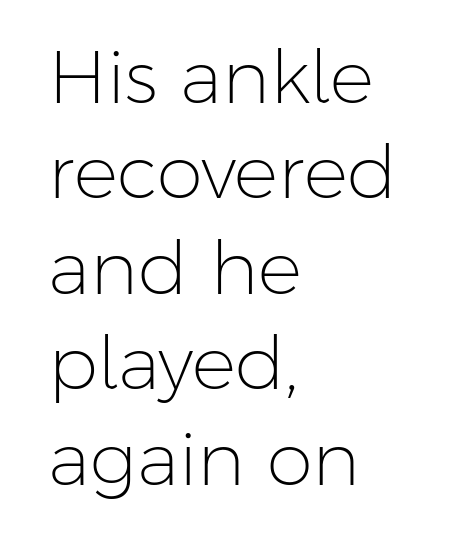
The image shows 74 px light sans-serif type, upright; set left-aligned, normal line spacing (1.29x), normal letter spacing, not underlined; low stroke contrast and a medium x-height.
